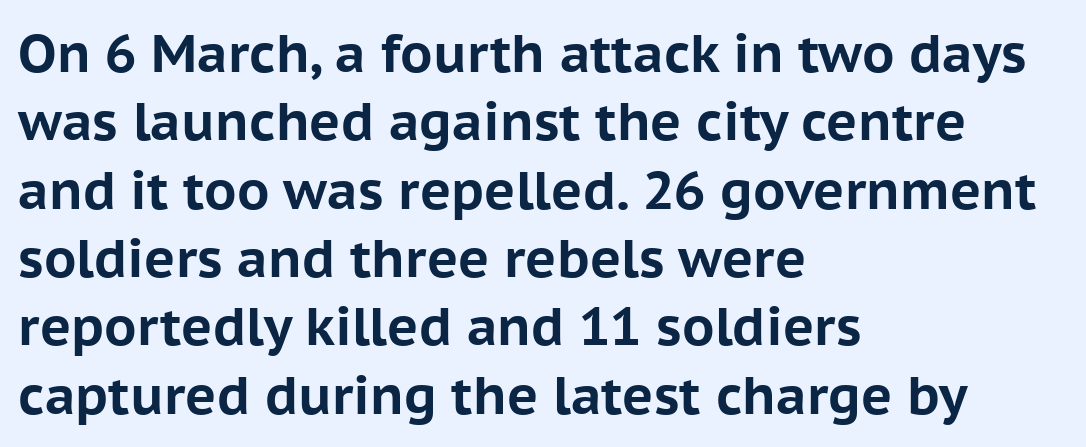
Q: Is the text bold? A: Yes.
Q: Is the text italic (slanted)? A: No, it is upright.
Q: Is the typeface a serif or a sans-serif typeface? A: Sans-serif.
Q: Is the text underlined? A: No.
Q: How is the paragraph aligned? A: Left-aligned.
Q: Is the spacing between letters normal or unusually wide? A: Normal.
Q: Is the spacing between lines tight, normal or loose? A: Normal.
Q: Width (condensed, normal, or wide)? A: Normal.
Q: Stroke contrast? A: Low.
Q: x-height? A: Medium.
Q: Monospaced? A: No.
